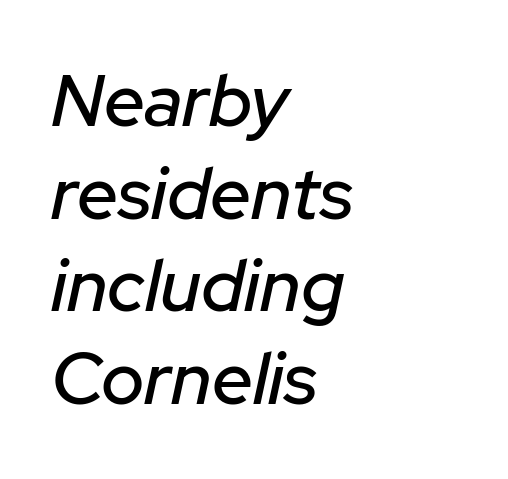
Posture: slanted. You could not count columns in this text — the font is proportionally spaced. One-word summary of the alignment: left. Tracking value appears to be zero — textbook default spacing.
